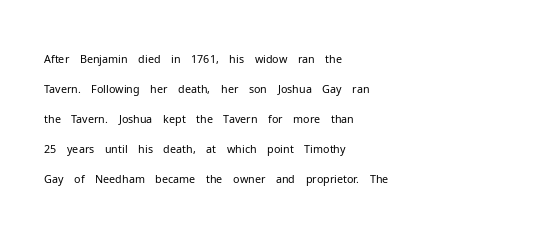
{"italic": "no", "bold": "no", "underline": "no", "align": "left", "line_spacing": "normal", "line_spacing_ratio": 1.36, "letter_spacing": "normal", "letter_spacing_em": 0.0, "glyph_px": 22}
